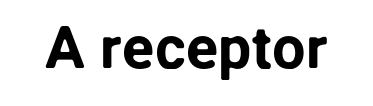
The tracking reads as untouched default to a designer's eye. What kind of face is this? One without serifs — a sans. In terms of posture, this sample is upright. Rule under the text: the space is simply empty. You could not count columns in this text — the font is proportionally spaced.
